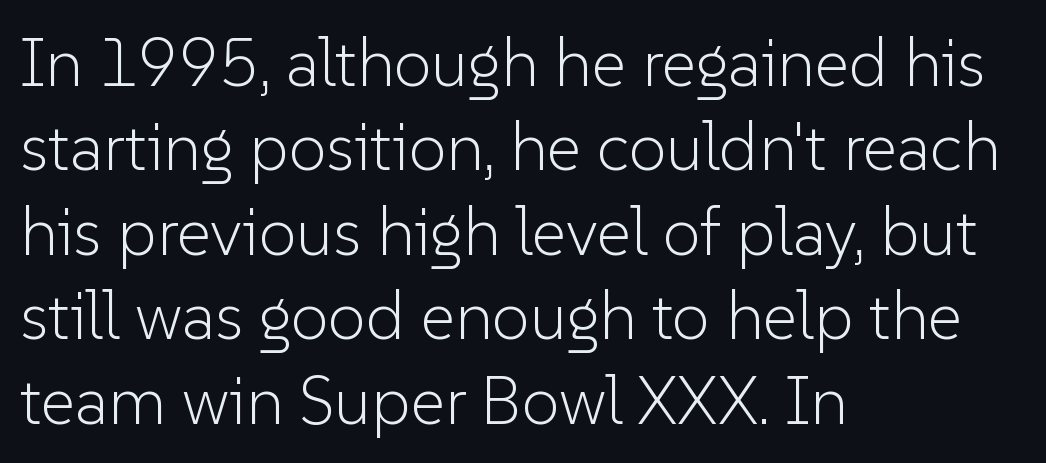
Q: Is the text bold? A: No.
Q: Is the text italic (slanted)? A: No, it is upright.
Q: Is the typeface a serif or a sans-serif typeface? A: Sans-serif.
Q: Is the text underlined? A: No.
Q: How is the paragraph aligned? A: Left-aligned.
Q: Is the spacing between letters normal or unusually wide? A: Normal.
Q: Is the spacing between lines tight, normal or loose? A: Normal.
Q: Width (condensed, normal, or wide)? A: Normal.
Q: Stroke contrast? A: Low.
Q: x-height? A: Medium.
Q: Monospaced? A: No.
